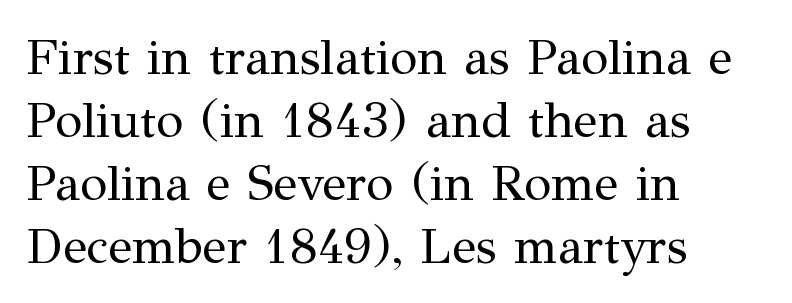
{"serif": "yes", "italic": "no", "bold": "no", "weight": "regular", "width": "normal", "stroke_contrast": "medium", "x_height": "medium", "monospaced": "no", "underline": "no", "align": "left", "line_spacing": "normal", "line_spacing_ratio": 1.26, "letter_spacing": "normal", "letter_spacing_em": 0.0, "glyph_px": 50}
